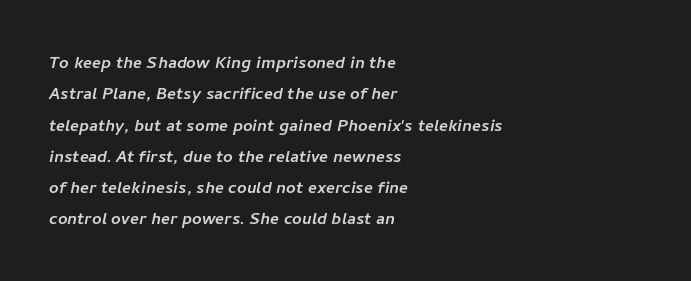
These lines keep a tight, regular rhythm from letter to letter. The rendering anchors every line to the left-hand side. Leading: standard. Clear beneath every line of the passage.
